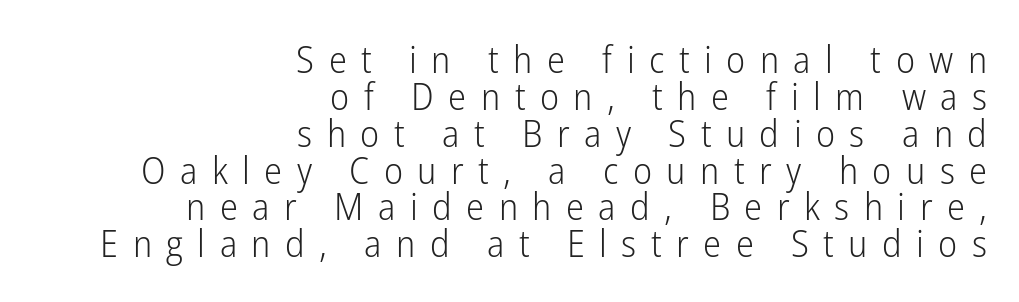
The image shows 38 px light, condensed sans-serif type, upright; set right-aligned, tight line spacing (0.97x), unusually wide letter spacing (+0.38 em), not underlined; low stroke contrast and a medium x-height.
